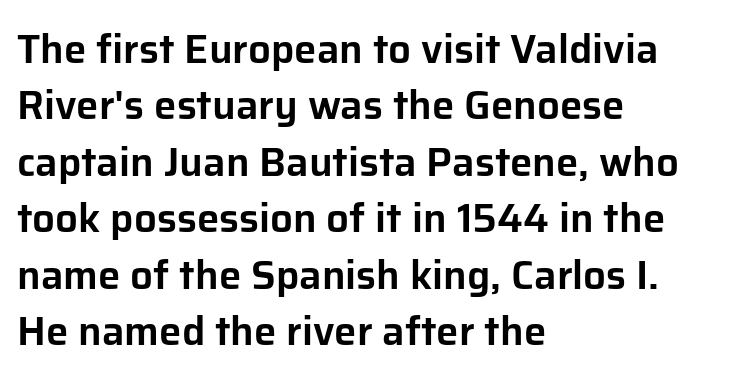
{"serif": "no", "italic": "no", "width": "normal", "stroke_contrast": "low", "x_height": "medium", "monospaced": "no", "underline": "no", "align": "left", "line_spacing": "normal", "line_spacing_ratio": 1.41, "letter_spacing": "normal", "letter_spacing_em": 0.0, "glyph_px": 40}
